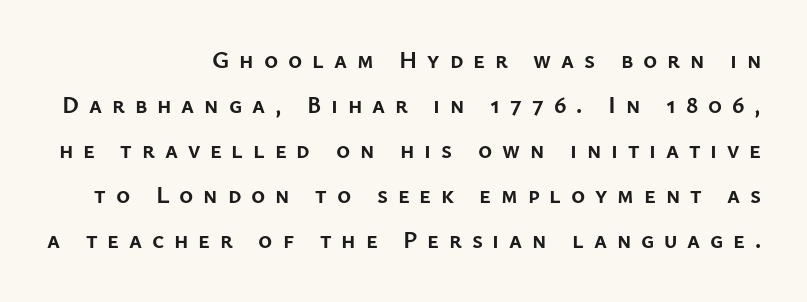
These lines stack with their right ends in a neat column. Heavy-handed strokes throughout: this text is bold. If you drew a line through each stem, it would be perfectly vertical. Check under the words: just untouched page. This sample uses expanded letter spacing, leaving extra air between glyphs.
